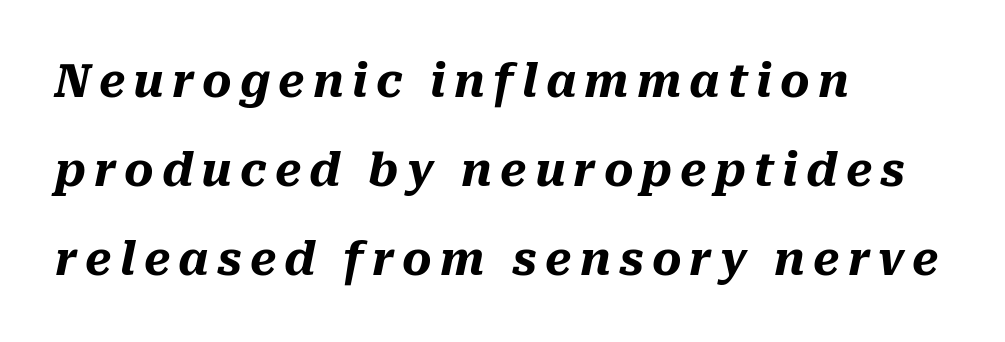
{"italic": "yes", "lean": "right", "slant_degrees": 10, "bold": "yes", "weight": "heavy", "width": "normal", "stroke_contrast": "medium", "x_height": "medium", "monospaced": "no", "underline": "no", "align": "left", "line_spacing": "loose", "line_spacing_ratio": 1.98, "glyph_px": 45}
